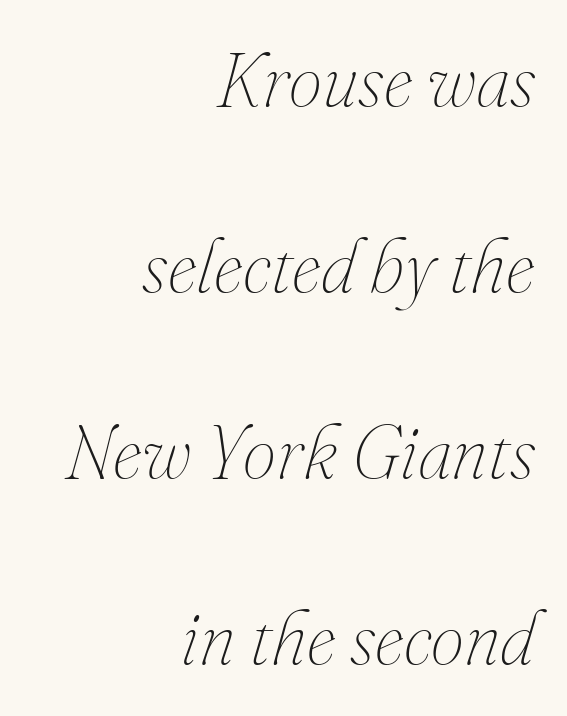
The image shows 75 px thin type, italic (leaning right); set right-aligned, loose line spacing (2.48x), normal letter spacing, not underlined; medium stroke contrast and a small x-height.
